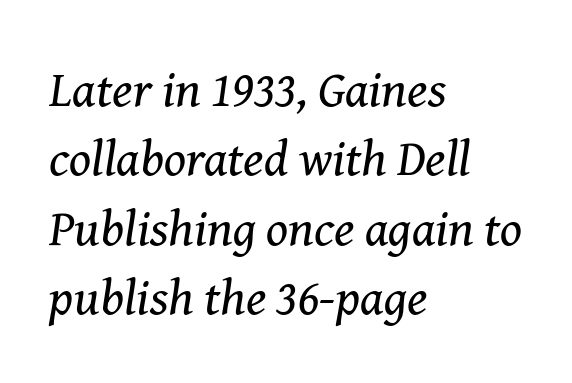
The image shows 51 px regular-weight serif type, italic (leaning right); set left-aligned, normal line spacing (1.36x), normal letter spacing, not underlined; medium stroke contrast and a medium x-height.
